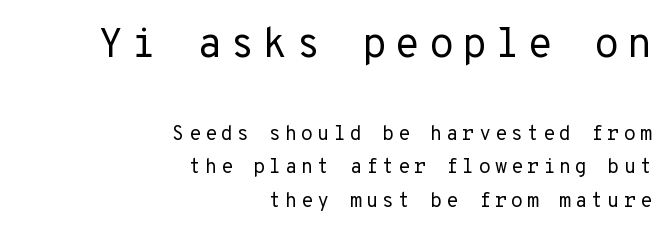
In terms of leading, this rendering sits right in the middle. Top chunk: large. Bottom chunk: small. In terms of posture, this sample is upright. Fixed-width glyphs throughout — classic coding-font behaviour. No chunkiness to these letters — they're not bold.
